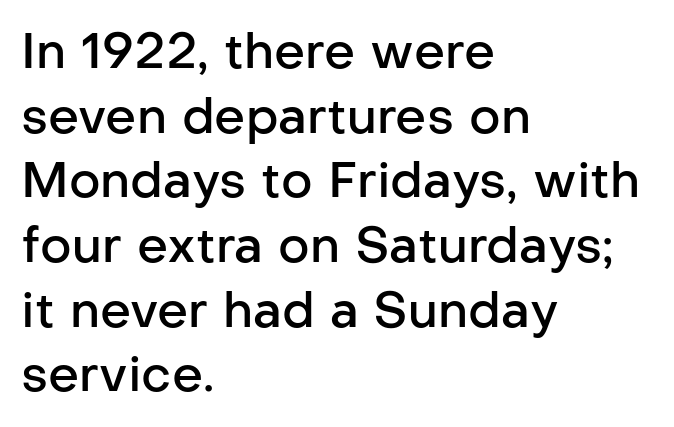
Is there any slant? The stems are plumb. Check under the words: just untouched page. Short note: letters normally spaced. The lines sit at an ordinary, default distance from one another. All the whitespace from short lines collects on the right.
